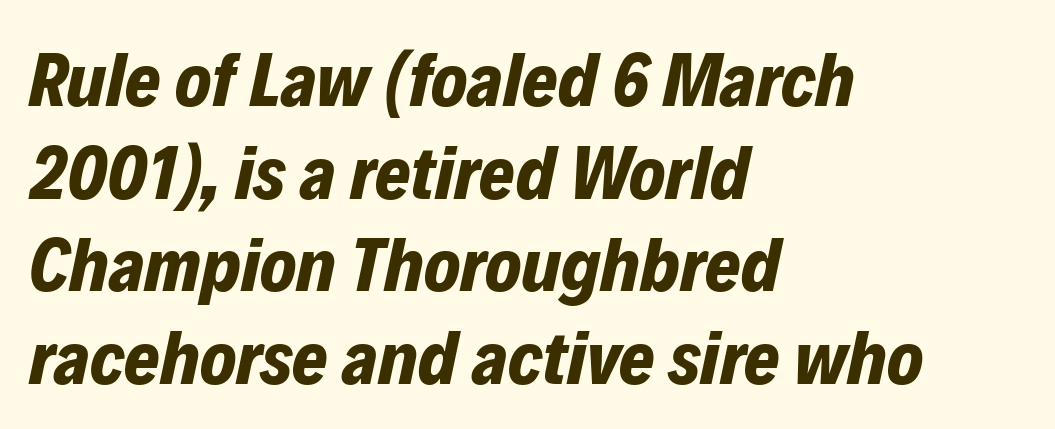
Students, note that the glyphs here touch the page at normal intervals. How heavy is the stroke? Heavy — this is a bold. If you drew a ruler down the left edge, every line would touch it. The letters advance in unequal steps, a hallmark of proportional type.
